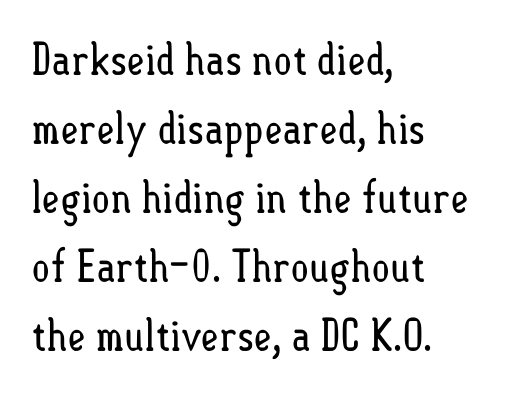
Q: Is the text bold? A: No.
Q: Is the text italic (slanted)? A: No, it is upright.
Q: Is the text underlined? A: No.
Q: How is the paragraph aligned? A: Left-aligned.
Q: Is the spacing between letters normal or unusually wide? A: Normal.
Q: Is the spacing between lines tight, normal or loose? A: Normal.
Q: Width (condensed, normal, or wide)? A: Condensed.
Q: Stroke contrast? A: Low.
Q: x-height? A: Small.
Q: Monospaced? A: No.
